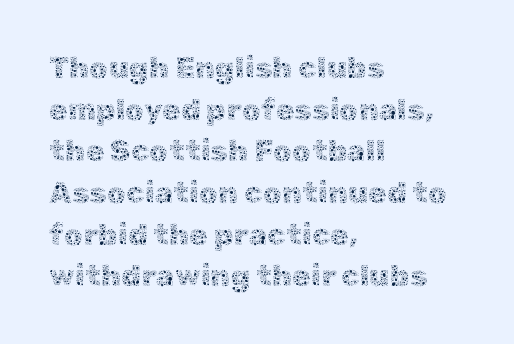
Q: Is the text bold? A: No.
Q: Is the text italic (slanted)? A: No, it is upright.
Q: Is the text underlined? A: No.
Q: How is the paragraph aligned? A: Left-aligned.
Q: Is the spacing between letters normal or unusually wide? A: Normal.
Q: Is the spacing between lines tight, normal or loose? A: Normal.
Q: Width (condensed, normal, or wide)? A: Normal.
Q: x-height? A: Medium.
Q: Monospaced? A: No.
